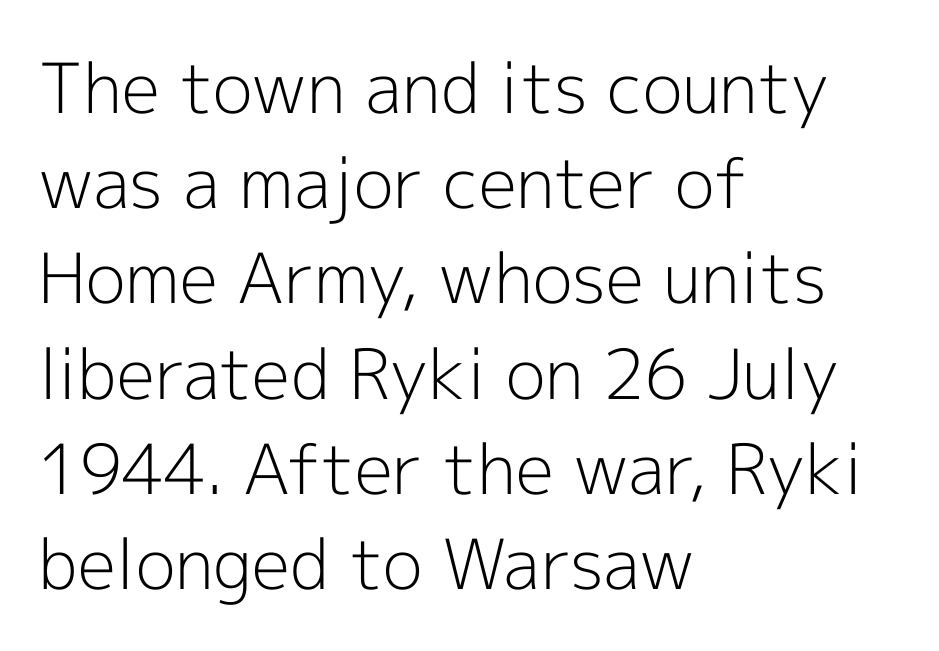
The weight tops out at a normal text grade. Is there much room between lines? A standard amount, neither cramped nor airy. The space directly below the letters is spotless. Here the glyphs are tracked normally, forming tight word shapes.
